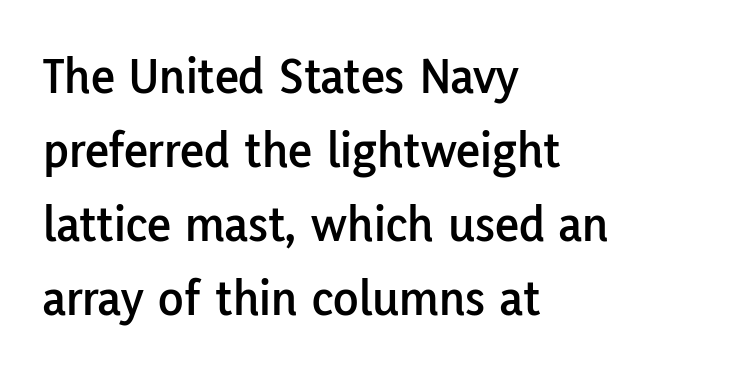
{"serif": "no", "italic": "no", "width": "normal", "stroke_contrast": "low", "x_height": "medium", "monospaced": "no", "underline": "no", "align": "left", "line_spacing": "normal", "line_spacing_ratio": 1.42, "letter_spacing": "normal", "letter_spacing_em": 0.0, "glyph_px": 52}
